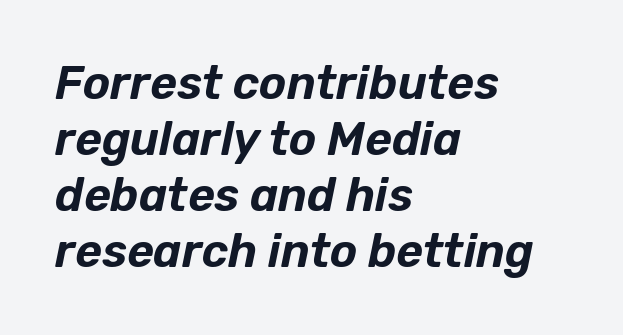
How are the letters spaced? Ordinarily, with no added tracking. This sample is left-justified, so line endings fall wherever the words run out. The specimen reads as italic at a glance. Looks like regular typesetting: each glyph gets only the width it needs. Glance below the letters and you will spot only blank space.
